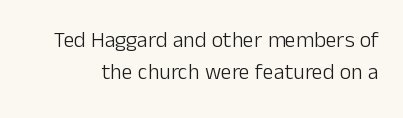
{"italic": "no", "bold": "no", "underline": "no", "line_spacing": "normal", "line_spacing_ratio": 1.45, "letter_spacing": "normal", "letter_spacing_em": 0.0, "glyph_px": 22}
